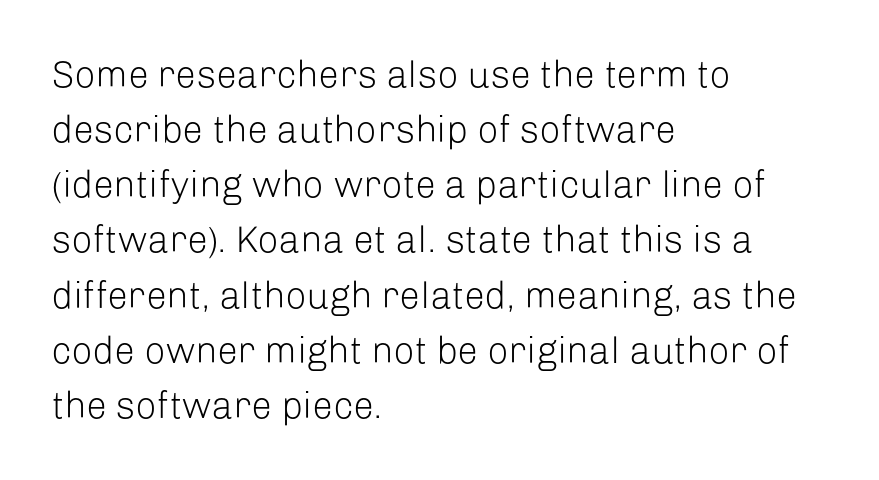
{"serif": "no", "italic": "no", "bold": "no", "weight": "light", "width": "normal", "stroke_contrast": "low", "x_height": "medium", "monospaced": "no", "underline": "no", "align": "left", "line_spacing": "normal", "line_spacing_ratio": 1.49, "letter_spacing": "normal", "letter_spacing_em": 0.0, "glyph_px": 37}
